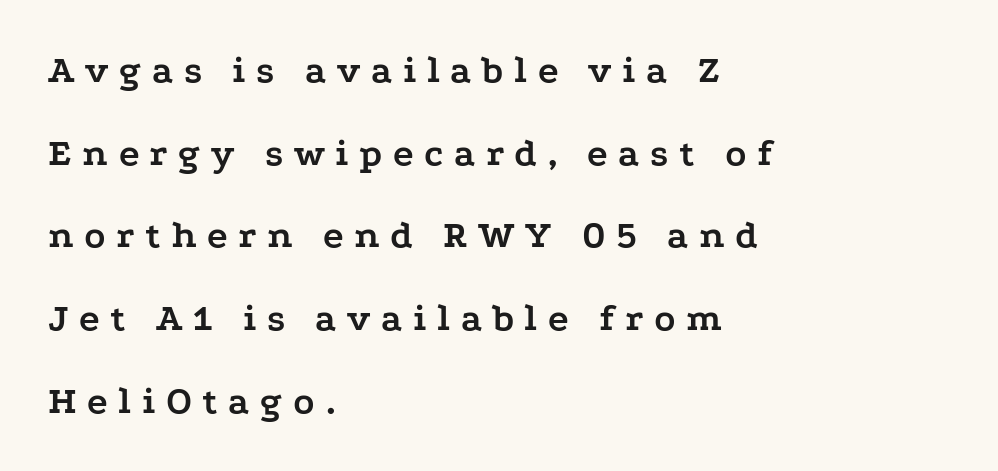
{"serif": "yes", "italic": "no", "bold": "yes", "weight": "semibold", "width": "wide", "stroke_contrast": "low", "x_height": "medium", "monospaced": "no", "underline": "no", "align": "left", "line_spacing": "loose", "line_spacing_ratio": 2.12, "letter_spacing": "wide", "letter_spacing_em": 0.27, "glyph_px": 39}
